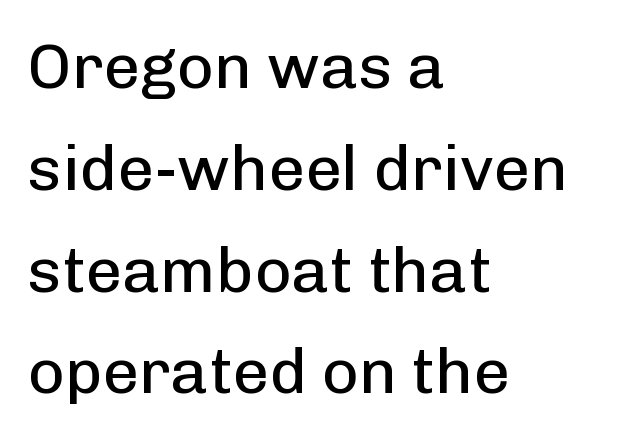
Q: Is the text bold? A: No.
Q: Is the text italic (slanted)? A: No, it is upright.
Q: Is the typeface a serif or a sans-serif typeface? A: Sans-serif.
Q: Is the text underlined? A: No.
Q: How is the paragraph aligned? A: Left-aligned.
Q: Is the spacing between letters normal or unusually wide? A: Normal.
Q: Is the spacing between lines tight, normal or loose? A: Normal.
Q: Width (condensed, normal, or wide)? A: Normal.
Q: Stroke contrast? A: Low.
Q: x-height? A: Medium.
Q: Monospaced? A: No.
